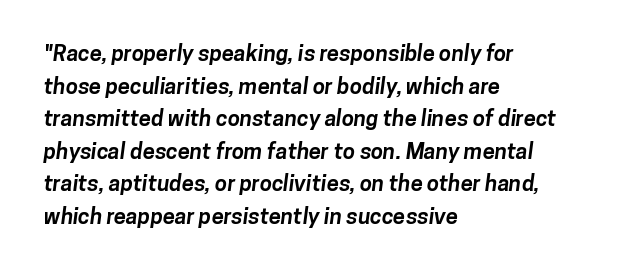
The passage is arranged the way most books set body copy — flush left. Decoration check: the copy has no underline. How would I describe the line gaps? Plain and ordinary. Nothing unusual about the tracking: characters are spaced as the font intends.
